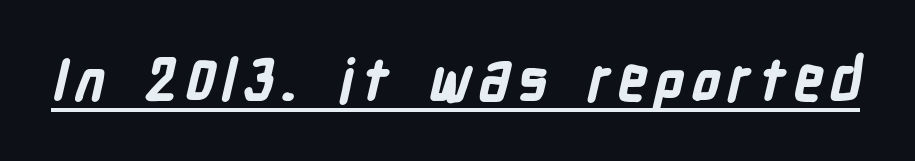
{"serif": "no", "bold": "yes", "weight": "bold", "width": "condensed", "stroke_contrast": "low", "x_height": "medium", "monospaced": "no", "underline": "yes", "glyph_px": 58}
